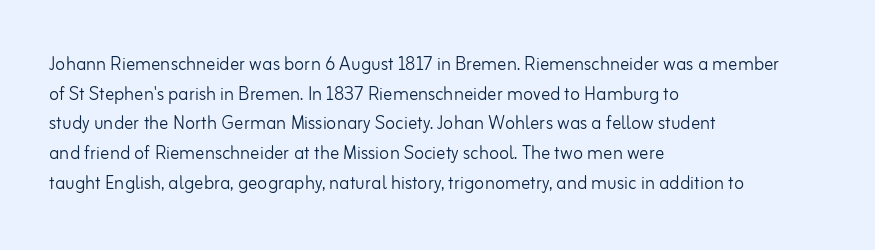
The image shows 23 px text type, upright; set left-aligned, normal line spacing (1.29x), normal letter spacing, not underlined.
